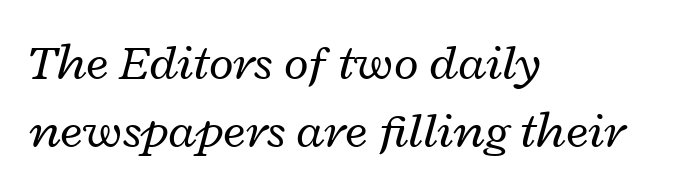
The image shows 51 px regular-weight, wide type, italic (leaning right); set left-aligned, normal line spacing (1.34x), normal letter spacing, not underlined; low stroke contrast and a medium x-height.
